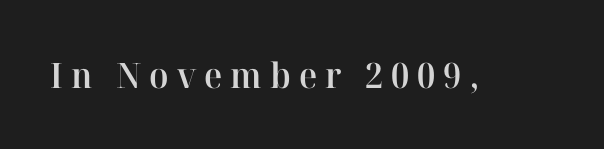
The image shows 35 px semibold serif type, upright; set unusually wide letter spacing (+0.23 em), not underlined; high stroke contrast and a medium x-height.
